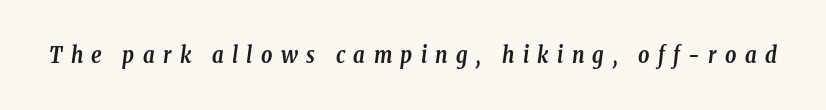
The image shows 22 px bold type, italic (leaning right); set unusually wide letter spacing (+0.38 em), not underlined.
